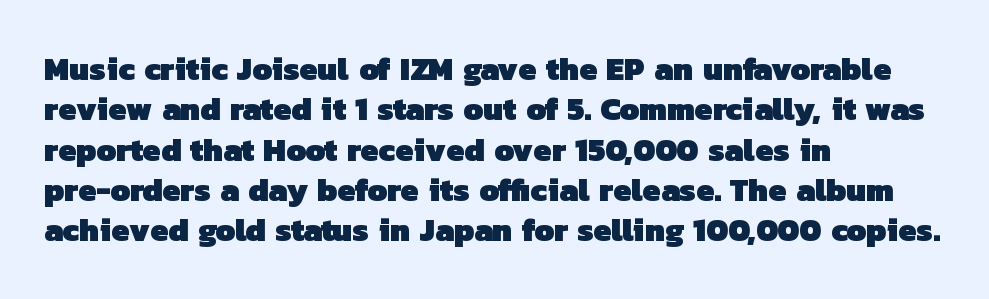
Q: Is the text bold? A: Yes.
Q: Is the typeface a serif or a sans-serif typeface? A: Sans-serif.
Q: Is the text underlined? A: No.
Q: How is the paragraph aligned? A: Left-aligned.
Q: Is the spacing between letters normal or unusually wide? A: Normal.
Q: Is the spacing between lines tight, normal or loose? A: Normal.
Q: Width (condensed, normal, or wide)? A: Normal.
Q: Stroke contrast? A: Low.
Q: x-height? A: Medium.
Q: Monospaced? A: No.
